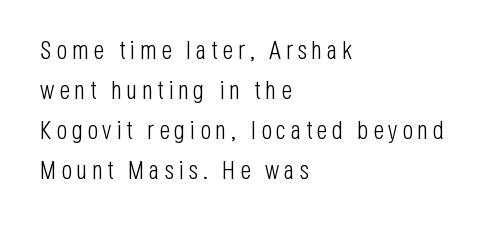
{"italic": "no", "bold": "no", "underline": "no", "align": "left", "line_spacing": "normal", "line_spacing_ratio": 1.54, "glyph_px": 26}
